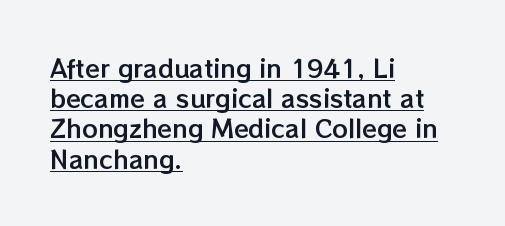
Q: Is the text italic (slanted)? A: No, it is upright.
Q: Is the text underlined? A: Yes.
Q: How is the paragraph aligned? A: Left-aligned.
Q: Is the spacing between letters normal or unusually wide? A: Normal.
Q: Is the spacing between lines tight, normal or loose? A: Normal.
